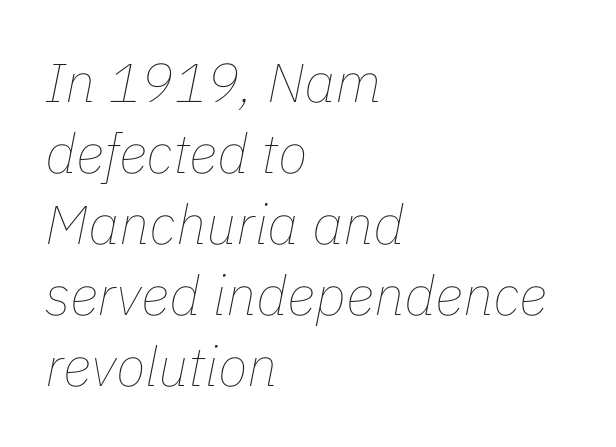
{"italic": "yes", "lean": "right", "slant_degrees": 11, "bold": "no", "weight": "thin", "width": "normal", "stroke_contrast": "low", "x_height": "medium", "monospaced": "no", "underline": "no", "align": "left", "line_spacing": "normal", "line_spacing_ratio": 1.29, "letter_spacing": "normal", "letter_spacing_em": 0.0, "glyph_px": 55}
